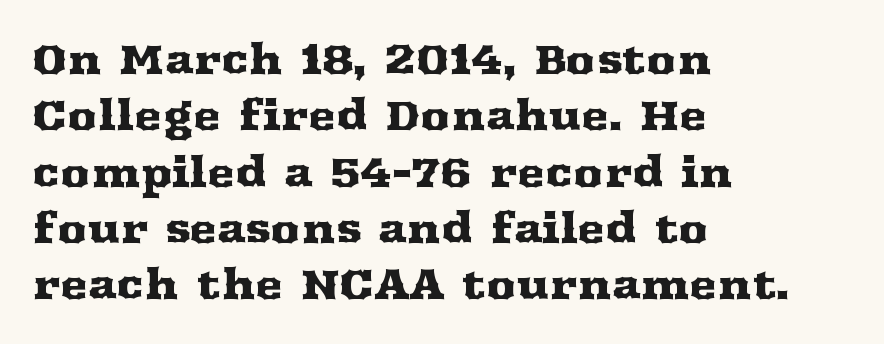
Spacing verdict: proportional, widths tailored to each character. Type style note: has serifs. The gaps between neighbouring characters are ordinary and unremarkable. These lines sit exactly where default settings would place them. No italicization has been applied; the sample stays upright.
